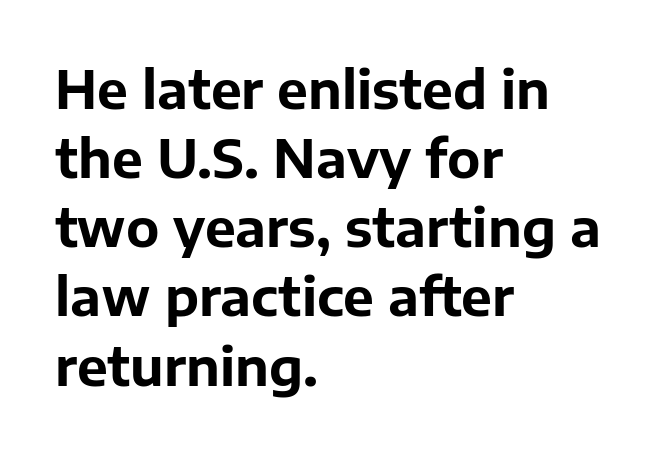
The image shows 52 px bold sans-serif type, upright; set left-aligned, normal line spacing (1.33x), normal letter spacing, not underlined; low stroke contrast and a medium x-height.
